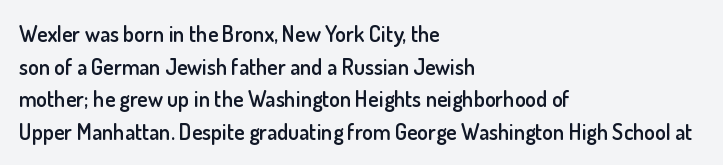
{"italic": "no", "bold": "semi", "underline": "no", "align": "left", "line_spacing": "normal", "line_spacing_ratio": 1.48, "letter_spacing": "normal", "letter_spacing_em": 0.0, "glyph_px": 22}
